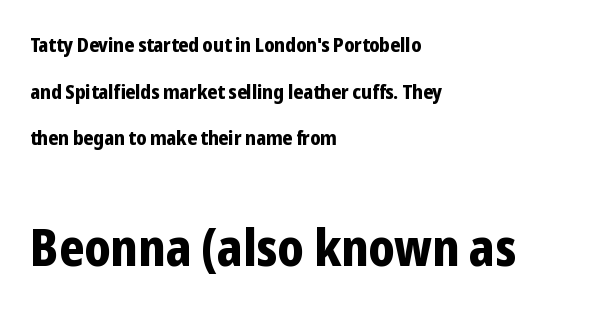
The characters look thick and weighty, a clear bold. Each new line begins a long way beneath the previous one. The compositor pushed each line to the left boundary. The strip under each line holds only bare page. These lines keep a tight, regular rhythm from letter to letter. Varying glyph widths throughout — classic text-font behaviour.
